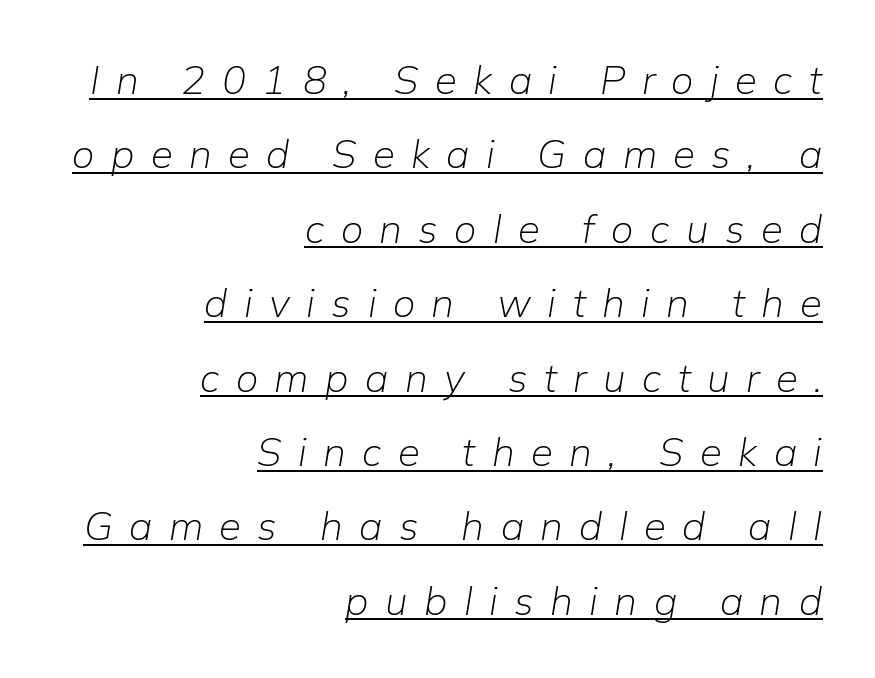
Q: Is the text bold? A: No.
Q: Is the text italic (slanted)? A: Yes, it leans right by about 9 degrees.
Q: Is the text underlined? A: Yes.
Q: How is the paragraph aligned? A: Right-aligned.
Q: Is the spacing between letters normal or unusually wide? A: Unusually wide.
Q: Width (condensed, normal, or wide)? A: Normal.
Q: Stroke contrast? A: Low.
Q: x-height? A: Medium.
Q: Monospaced? A: No.
